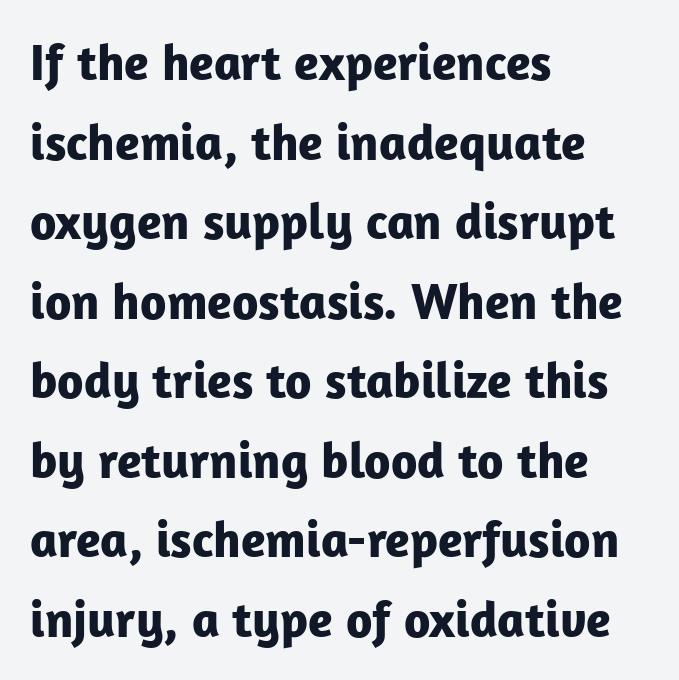
Looks like regular typesetting: each glyph gets only the width it needs. The text was rendered using a sans face with plain stroke endings. These lines sit exactly where default settings would place them. The space directly below the letters is spotless. Line beginnings align vertically; line endings do not. These words are printed bold, with thick strokes throughout.
